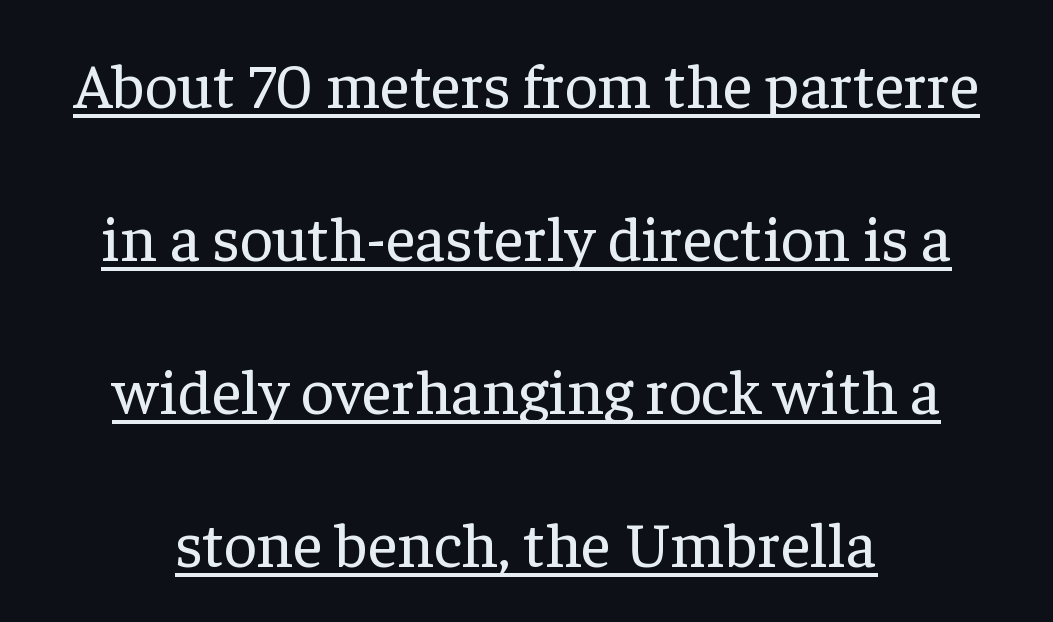
Q: Is the text bold? A: No.
Q: Is the text italic (slanted)? A: No, it is upright.
Q: Is the typeface a serif or a sans-serif typeface? A: Serif.
Q: Is the text underlined? A: Yes.
Q: Is the spacing between letters normal or unusually wide? A: Normal.
Q: Is the spacing between lines tight, normal or loose? A: Loose.
Q: Width (condensed, normal, or wide)? A: Normal.
Q: Stroke contrast? A: Low.
Q: x-height? A: Medium.
Q: Monospaced? A: No.
